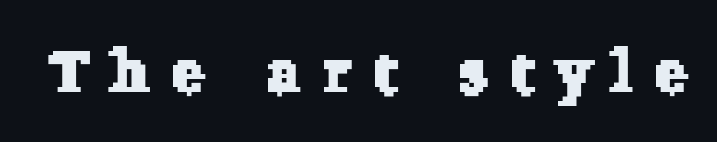
{"serif": "yes", "width": "normal", "stroke_contrast": "low", "x_height": "medium", "monospaced": "no", "underline": "no", "letter_spacing": "wide", "letter_spacing_em": 0.39, "glyph_px": 60}
